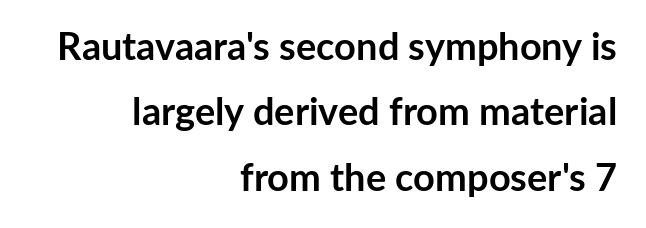
{"serif": "no", "italic": "no", "bold": "yes", "weight": "semibold", "width": "normal", "stroke_contrast": "low", "x_height": "medium", "monospaced": "no", "underline": "no", "align": "right", "line_spacing_ratio": 1.72, "letter_spacing": "normal", "letter_spacing_em": 0.0, "glyph_px": 38}
